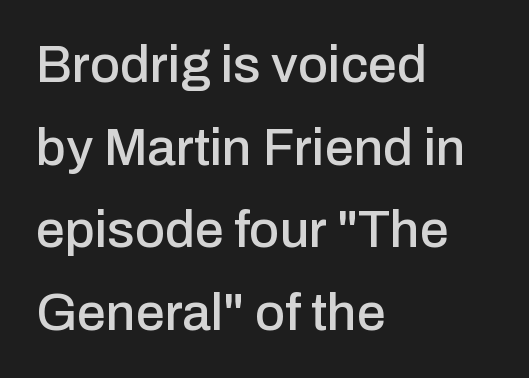
No feet cap the strokes, marking this as sans-serif type. Beneath every word, the page is bare. One-word summary of the alignment: left. Short note: letters normally spaced. How would I describe the line gaps? Plain and ordinary.
